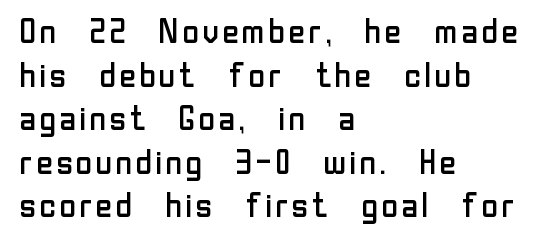
The image shows 34 px regular-weight sans-serif type, upright; set left-aligned, normal line spacing (1.28x), normal letter spacing, not underlined; low stroke contrast and a medium x-height.
